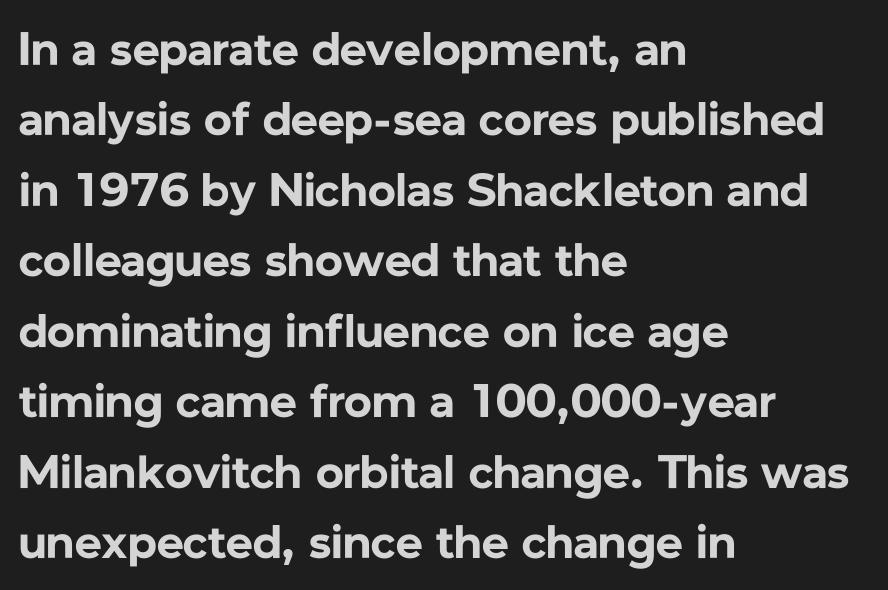
Q: Is the text bold? A: Yes.
Q: Is the text italic (slanted)? A: No, it is upright.
Q: Is the typeface a serif or a sans-serif typeface? A: Sans-serif.
Q: Is the text underlined? A: No.
Q: How is the paragraph aligned? A: Left-aligned.
Q: Is the spacing between letters normal or unusually wide? A: Normal.
Q: Is the spacing between lines tight, normal or loose? A: Normal.
Q: Width (condensed, normal, or wide)? A: Normal.
Q: Stroke contrast? A: Low.
Q: x-height? A: Medium.
Q: Monospaced? A: No.
